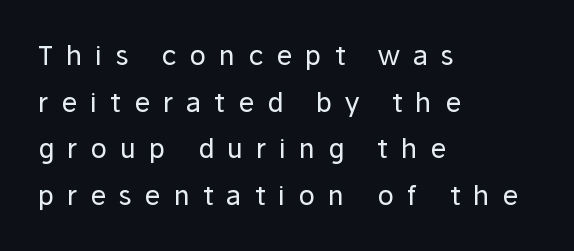
The tracking jumps out immediately: characters are airy and widely separated. No heavy texture on the line: the type isn't bold. When letters stand straight like this, we call the style roman or upright. Beneath every word, the page is bare.
